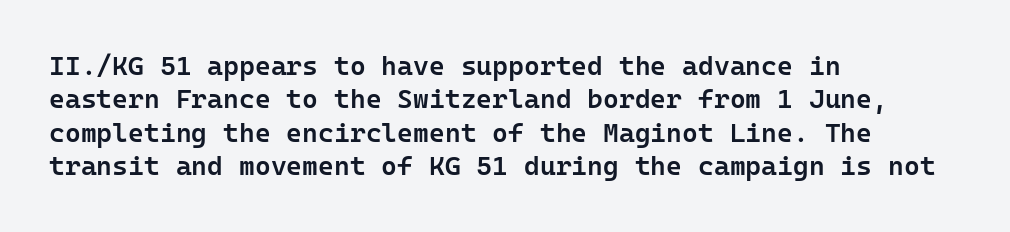
Q: Is the text bold? A: Semi-bold.
Q: Is the text italic (slanted)? A: No, it is upright.
Q: Is the text underlined? A: No.
Q: How is the paragraph aligned? A: Left-aligned.
Q: Is the spacing between letters normal or unusually wide? A: Normal.
